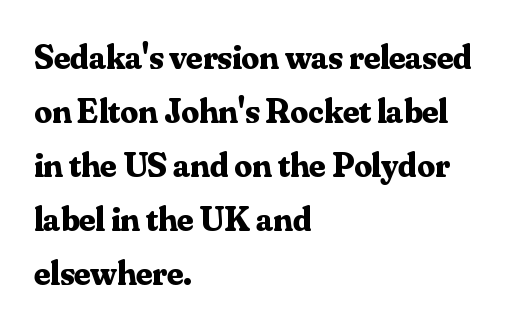
Proportional: the letters do not fall into vertical columns. The compositor pushed each line to the left boundary. Every stem runs plumb, perpendicular to the baseline. Compared with an ordinary text face, these strokes are far heavier — a full bold. Here the glyphs are tracked normally, forming tight word shapes. Successive baselines arrive at the customary interval.
